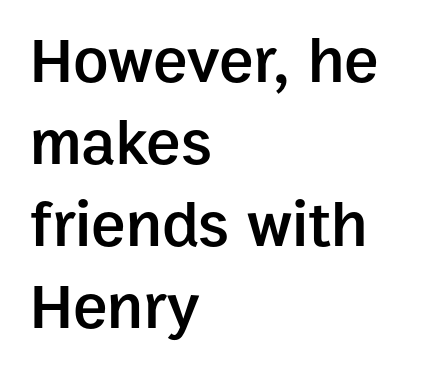
Posture: straight, roman, zero tilt. Font category for this specimen: sans-serif. In terms of leading, this rendering sits right in the middle. As a designer I'd log this as weight 600, semibold. The line texture is even and compact thanks to regular tracking. This sample has the flowing, uneven cadence of proportional lettering.
